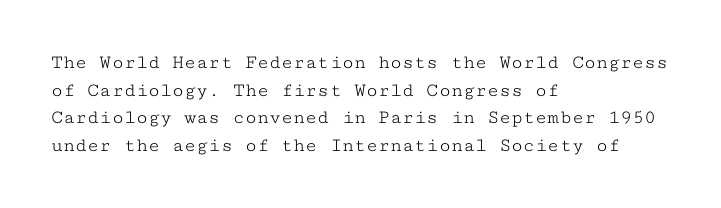
{"italic": "no", "bold": "no", "underline": "no", "align": "left", "line_spacing": "normal", "line_spacing_ratio": 1.38, "letter_spacing": "normal", "letter_spacing_em": 0.0, "glyph_px": 20}
